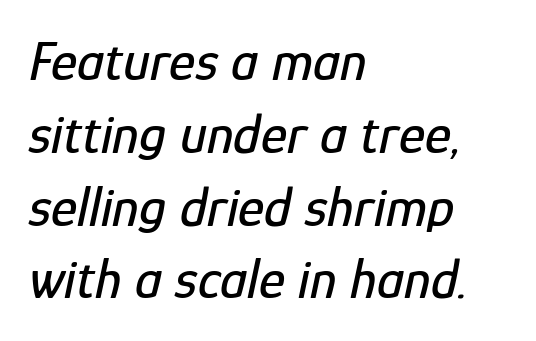
{"italic": "yes", "lean": "right", "slant_degrees": 12, "width": "condensed", "stroke_contrast": "low", "x_height": "medium", "monospaced": "no", "underline": "no", "align": "left", "line_spacing": "normal", "line_spacing_ratio": 1.3, "letter_spacing": "normal", "letter_spacing_em": 0.0, "glyph_px": 56}
